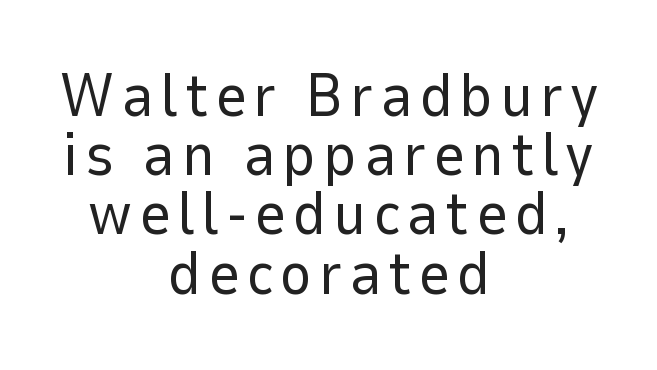
Serif or sans? Sans — the stroke terminals are bare. Is the stroke heavy? The answer is a plain regular-or-lighter. Tall strokes in this sample are plumb rather than angled. The foot of each line stays bare and open. Note the varied advance widths — an 'i' is clearly narrower than an 'm'. Interline gaps are noticeably narrow in this sample.
